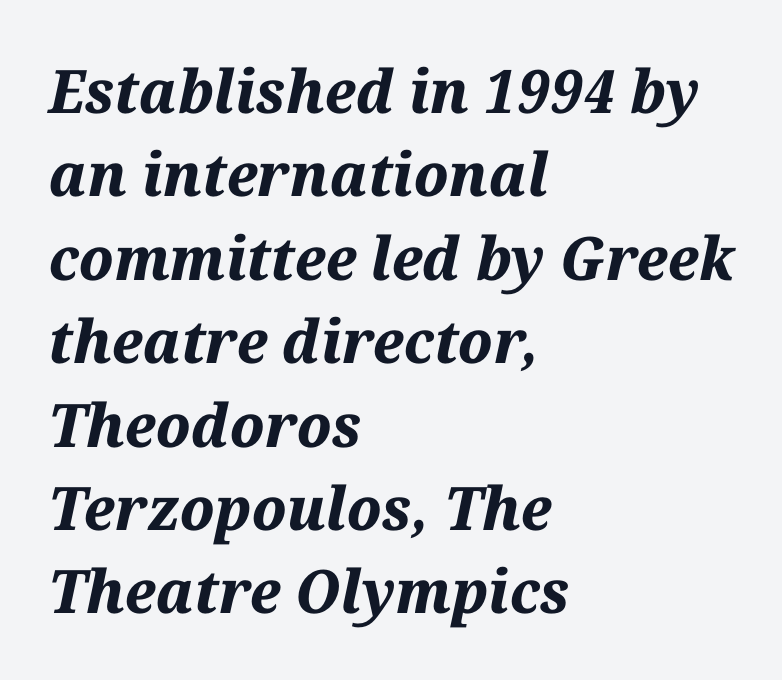
Q: Is the text bold? A: Yes.
Q: Is the text italic (slanted)? A: Yes, it leans right by about 12 degrees.
Q: Is the text underlined? A: No.
Q: How is the paragraph aligned? A: Left-aligned.
Q: Is the spacing between letters normal or unusually wide? A: Normal.
Q: Is the spacing between lines tight, normal or loose? A: Normal.
Q: Width (condensed, normal, or wide)? A: Normal.
Q: Stroke contrast? A: Medium.
Q: x-height? A: Medium.
Q: Monospaced? A: No.
